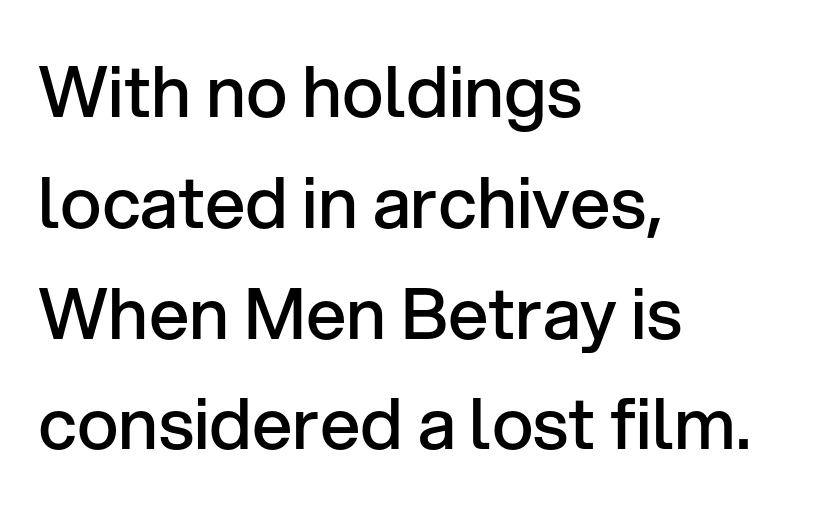
This sample uses an upright cut, with every glyph sitting square on the baseline. In terms of leading, this rendering sits right in the middle. Varying glyph widths throughout — classic text-font behaviour. Does the type have serifs? No, each stem ends abruptly. What stands out about the letter spacing? Nothing — it is the standard amount. These lines stack with their left ends in a neat column.
